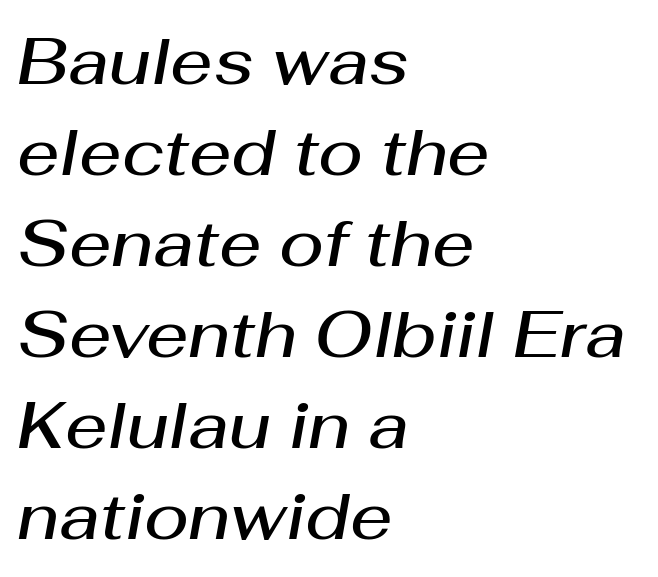
Slanted lettering throughout. Note the varied advance widths — an 'i' is clearly narrower than an 'm'. Between one letter and the next there's only the usual sliver of space. The paragraph has a hard left edge and a soft right edge.
